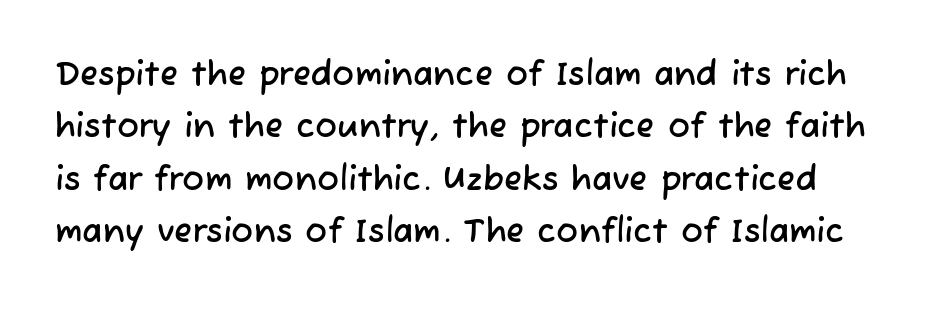
Q: Is the typeface a serif or a sans-serif typeface? A: Sans-serif.
Q: Is the text underlined? A: No.
Q: Is the spacing between letters normal or unusually wide? A: Normal.
Q: Is the spacing between lines tight, normal or loose? A: Normal.
Q: Width (condensed, normal, or wide)? A: Normal.
Q: Stroke contrast? A: Low.
Q: x-height? A: Medium.
Q: Monospaced? A: No.
